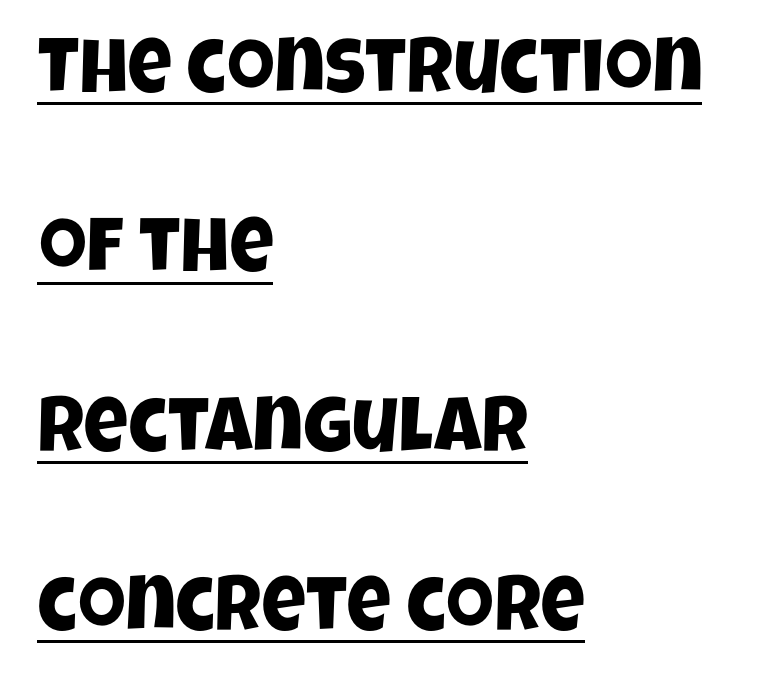
Q: Is the typeface a serif or a sans-serif typeface? A: Sans-serif.
Q: Is the text underlined? A: Yes.
Q: How is the paragraph aligned? A: Left-aligned.
Q: Is the spacing between letters normal or unusually wide? A: Normal.
Q: Is the spacing between lines tight, normal or loose? A: Loose.
Q: Width (condensed, normal, or wide)? A: Condensed.
Q: Stroke contrast? A: Low.
Q: x-height? A: Large.
Q: Monospaced? A: No.
